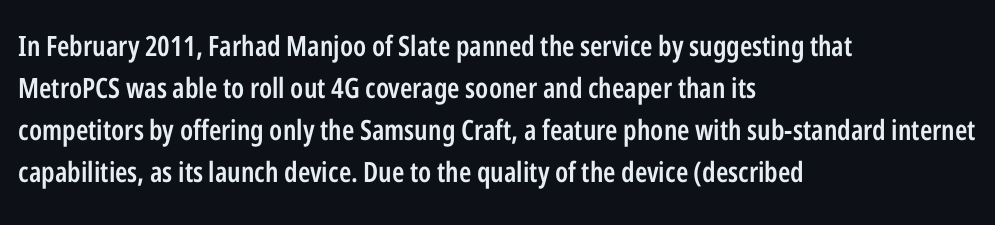
{"serif": "no", "italic": "no", "bold": "semi", "weight": "semibold", "width": "condensed", "stroke_contrast": "low", "x_height": "medium", "monospaced": "no", "underline": "no", "align": "left", "line_spacing": "normal", "line_spacing_ratio": 1.5, "letter_spacing": "normal", "letter_spacing_em": 0.0, "glyph_px": 28}
